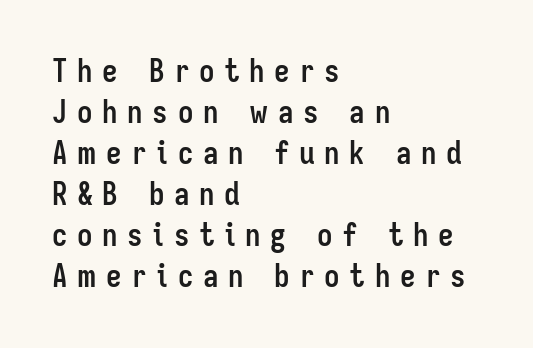
{"serif": "no", "italic": "no", "bold": "yes", "weight": "semibold", "width": "condensed", "stroke_contrast": "low", "x_height": "medium", "monospaced": "no", "underline": "no", "align": "left", "line_spacing": "normal", "line_spacing_ratio": 1.32, "letter_spacing": "wide", "letter_spacing_em": 0.31, "glyph_px": 31}
